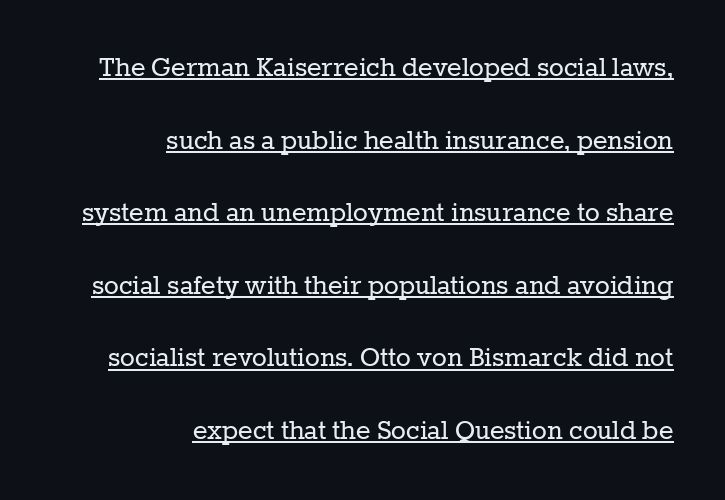
Q: Is the text bold? A: No.
Q: Is the text italic (slanted)? A: No, it is upright.
Q: Is the typeface a serif or a sans-serif typeface? A: Serif.
Q: Is the text underlined? A: Yes.
Q: How is the paragraph aligned? A: Right-aligned.
Q: Is the spacing between letters normal or unusually wide? A: Normal.
Q: Is the spacing between lines tight, normal or loose? A: Loose.
Q: Width (condensed, normal, or wide)? A: Normal.
Q: Stroke contrast? A: Low.
Q: x-height? A: Medium.
Q: Monospaced? A: No.
